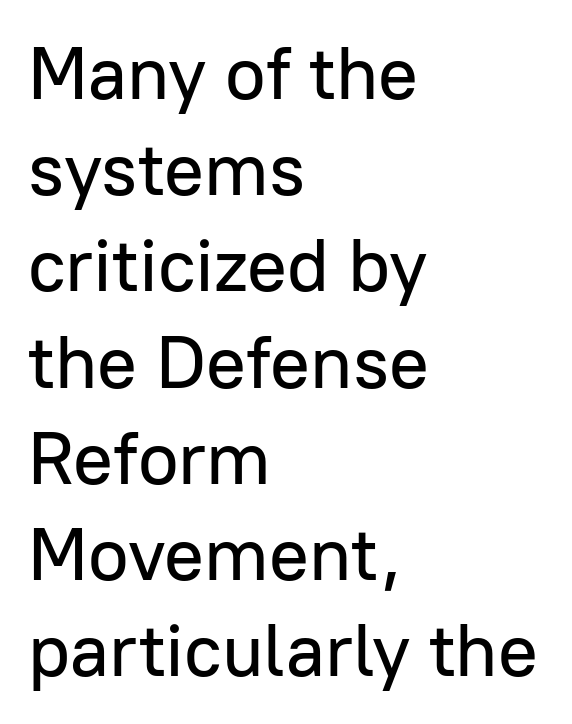
{"serif": "no", "italic": "no", "width": "normal", "stroke_contrast": "low", "x_height": "medium", "monospaced": "no", "underline": "no", "align": "left", "line_spacing": "normal", "line_spacing_ratio": 1.3, "letter_spacing": "normal", "letter_spacing_em": 0.0, "glyph_px": 74}
